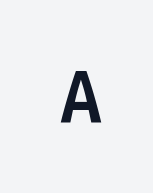
Q: Is the text bold? A: Semi-bold.
Q: Is the text italic (slanted)? A: No, it is upright.
Q: Is the typeface a serif or a sans-serif typeface? A: Sans-serif.
Q: Is the text underlined? A: No.
Q: Is the spacing between letters normal or unusually wide? A: Normal.
Q: Width (condensed, normal, or wide)? A: Normal.
Q: Stroke contrast? A: Low.
Q: x-height? A: Medium.
Q: Monospaced? A: Yes.
